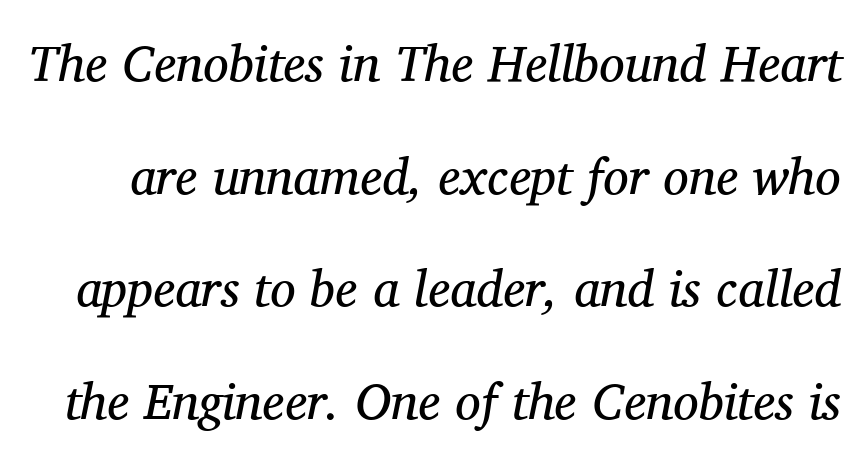
Q: Is the text bold? A: No.
Q: Is the text italic (slanted)? A: Yes, it leans right by about 11 degrees.
Q: Is the typeface a serif or a sans-serif typeface? A: Serif.
Q: Is the text underlined? A: No.
Q: Is the spacing between letters normal or unusually wide? A: Normal.
Q: Is the spacing between lines tight, normal or loose? A: Loose.
Q: Width (condensed, normal, or wide)? A: Normal.
Q: Stroke contrast? A: Medium.
Q: x-height? A: Medium.
Q: Monospaced? A: No.
